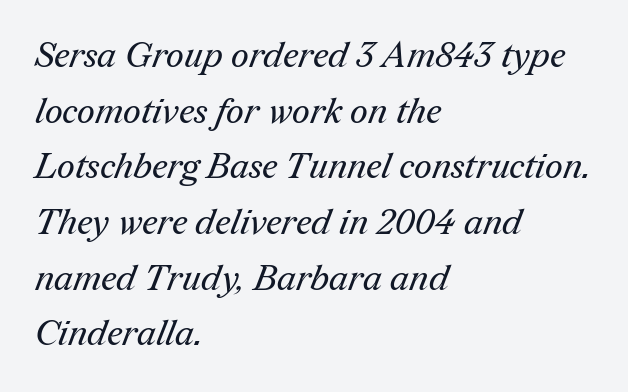
The image shows 35 px regular-weight serif type; set left-aligned, normal line spacing (1.59x), normal letter spacing, not underlined; medium stroke contrast and a medium x-height.
